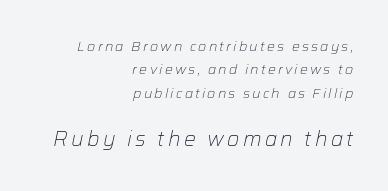
{"italic": "yes", "lean": "right", "slant_degrees": 12, "bold": "no", "underline": "no", "align": "right", "line_spacing": "normal", "line_spacing_ratio": 1.67, "larger_block": "second", "size_ratio": 1.5, "glyph_px": 21}
